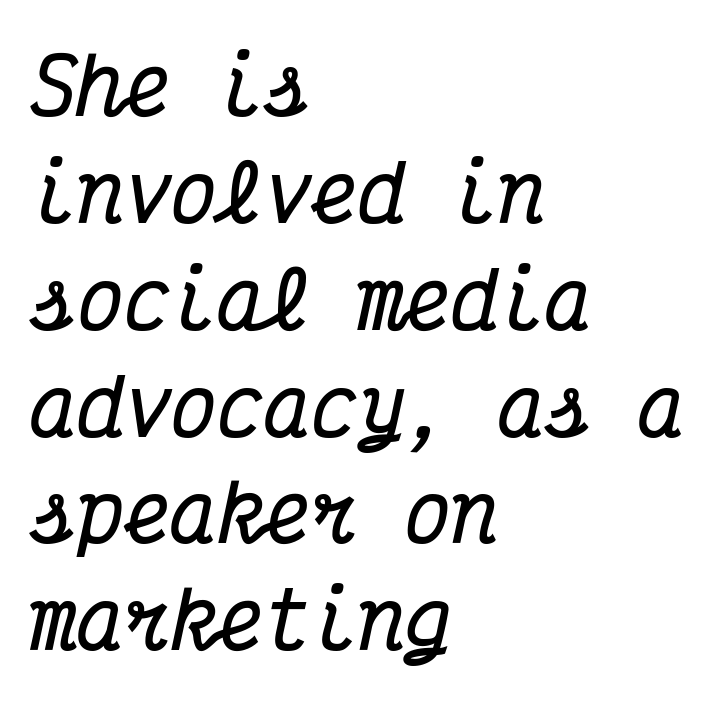
The image shows 78 px bold, condensed serif type, italic (leaning right), monospaced; set left-aligned, normal line spacing (1.37x), normal letter spacing, not underlined; medium stroke contrast and a medium x-height.
